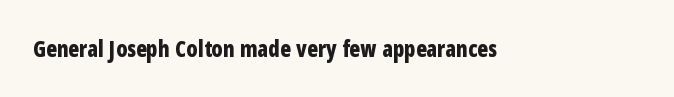
{"italic": "no", "bold": "yes", "underline": "no", "letter_spacing": "normal", "letter_spacing_em": 0.0, "glyph_px": 22}
